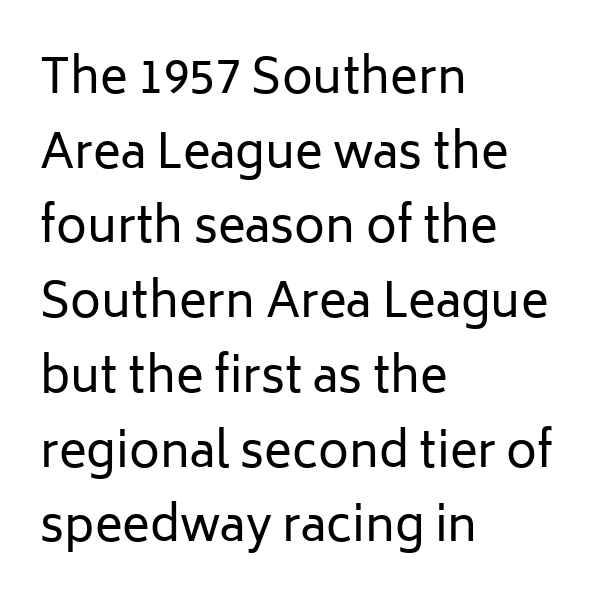
Q: Is the text bold? A: No.
Q: Is the text italic (slanted)? A: No, it is upright.
Q: Is the typeface a serif or a sans-serif typeface? A: Sans-serif.
Q: Is the text underlined? A: No.
Q: How is the paragraph aligned? A: Left-aligned.
Q: Is the spacing between letters normal or unusually wide? A: Normal.
Q: Is the spacing between lines tight, normal or loose? A: Normal.
Q: Width (condensed, normal, or wide)? A: Normal.
Q: Stroke contrast? A: Low.
Q: x-height? A: Medium.
Q: Monospaced? A: No.
